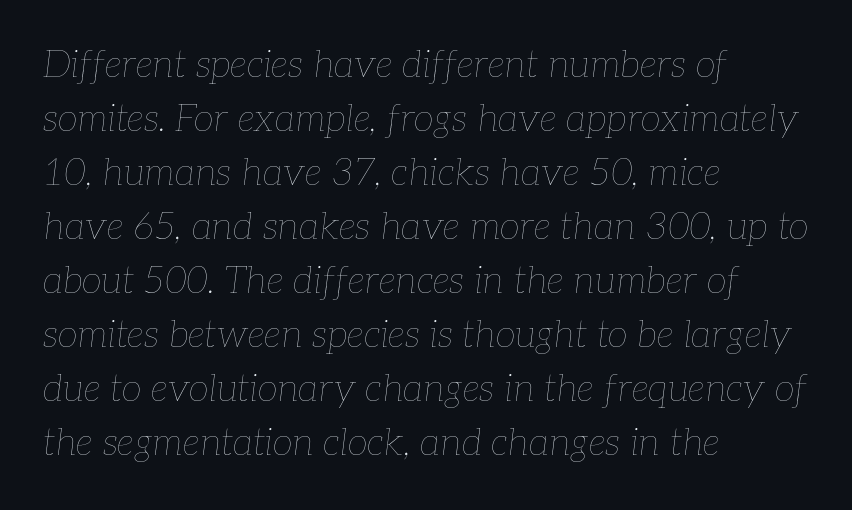
Q: Is the text bold? A: No.
Q: Is the text italic (slanted)? A: Yes, it leans right by about 7 degrees.
Q: Is the text underlined? A: No.
Q: How is the paragraph aligned? A: Left-aligned.
Q: Is the spacing between letters normal or unusually wide? A: Normal.
Q: Is the spacing between lines tight, normal or loose? A: Normal.
Q: Width (condensed, normal, or wide)? A: Normal.
Q: Stroke contrast? A: Low.
Q: x-height? A: Medium.
Q: Monospaced? A: No.
